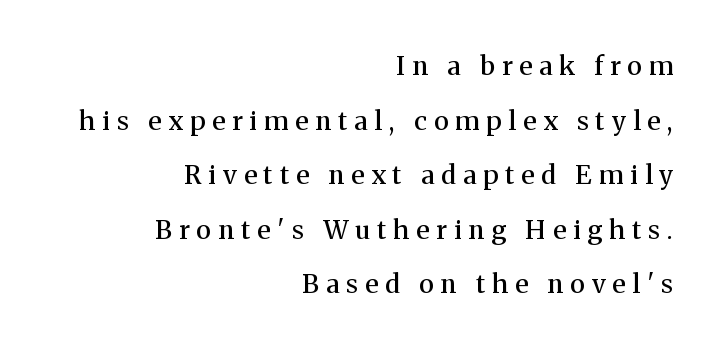
Q: Is the text bold? A: Semi-bold.
Q: Is the text italic (slanted)? A: No, it is upright.
Q: Is the text underlined? A: No.
Q: How is the paragraph aligned? A: Right-aligned.
Q: Is the spacing between letters normal or unusually wide? A: Unusually wide.
Q: Is the spacing between lines tight, normal or loose? A: Loose.
